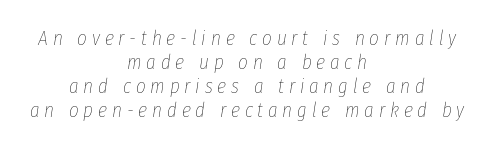
The image shows 21 px text type, italic (leaning right); set centered, tight line spacing (1.15x), unusually wide letter spacing (+0.23 em), not underlined.
